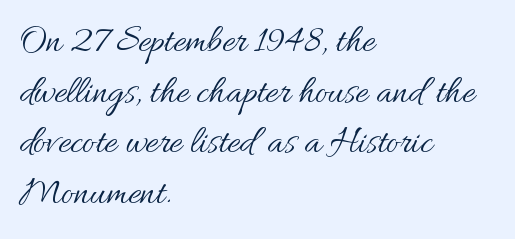
{"bold": "no", "weight": "regular", "width": "normal", "stroke_contrast": "medium", "x_height": "small", "monospaced": "no", "underline": "no", "align": "left", "line_spacing": "normal", "line_spacing_ratio": 1.33, "letter_spacing": "normal", "letter_spacing_em": 0.0, "glyph_px": 38}
